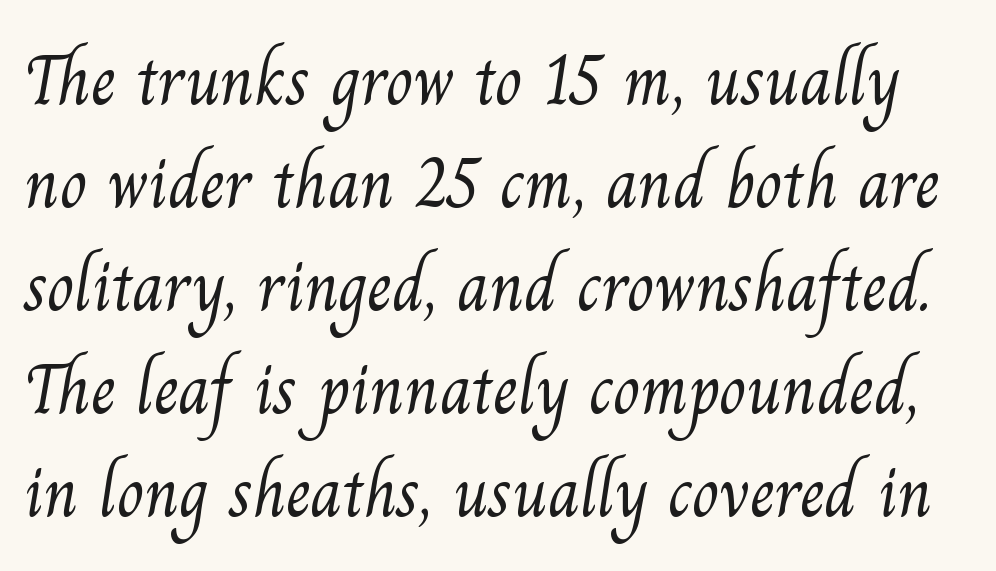
The image shows 71 px light serif type; set normal line spacing (1.45x), normal letter spacing, not underlined; medium stroke contrast and a small x-height.
